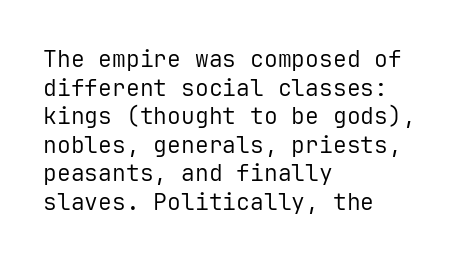
The image shows 23 px text type, upright; set left-aligned, line spacing 1.24x, normal letter spacing, not underlined.
